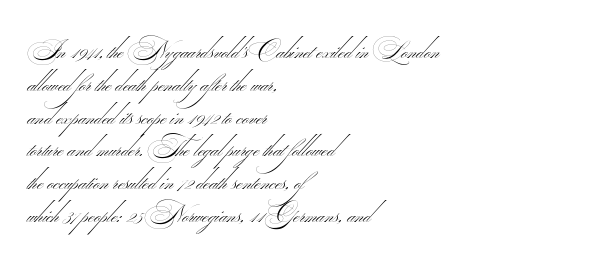
These glyphs show unthickened strokes, regular width or finer. Leading: standard. All the whitespace from short lines collects on the right. Observe the ordinary spacing: letters are neighbours, not strangers. Nobody drew a line under any word here.
